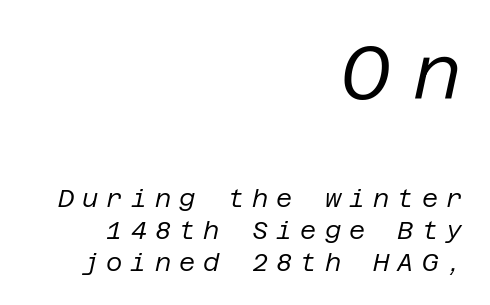
Q: Is the text bold? A: No.
Q: Is the text italic (slanted)? A: Yes, it leans right by about 12 degrees.
Q: Is the text underlined? A: No.
Q: How is the paragraph aligned? A: Right-aligned.
Q: Is the spacing between letters normal or unusually wide? A: Unusually wide.
Q: Is the spacing between lines tight, normal or loose? A: Normal.
Q: Which block of text is set in a larger size, the first (top) or the second (bottom)? A: The first (top) one.
Q: Width (condensed, normal, or wide)? A: Normal.
Q: Stroke contrast? A: Low.
Q: x-height? A: Large.
